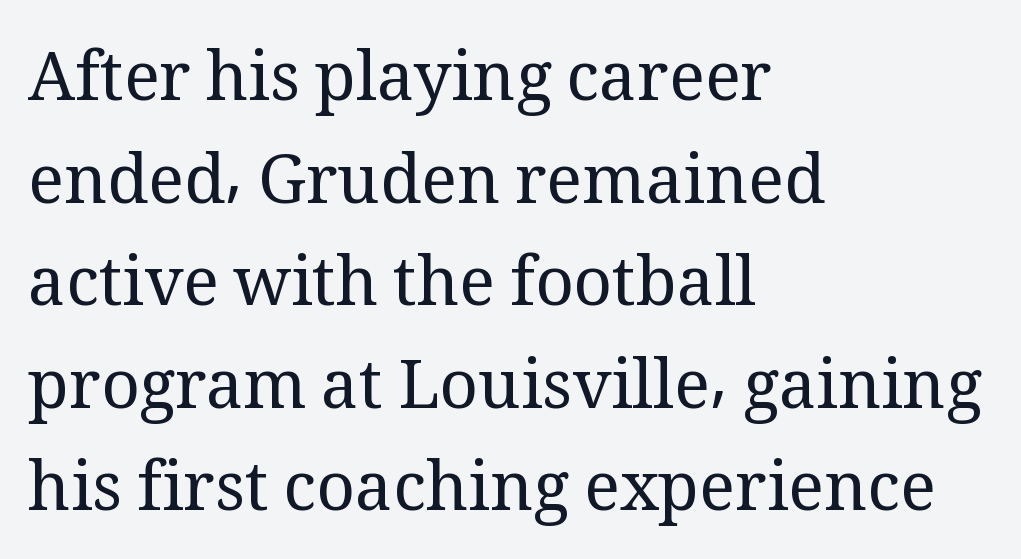
Q: Is the text bold? A: No.
Q: Is the text italic (slanted)? A: No, it is upright.
Q: Is the typeface a serif or a sans-serif typeface? A: Serif.
Q: Is the text underlined? A: No.
Q: How is the paragraph aligned? A: Left-aligned.
Q: Is the spacing between letters normal or unusually wide? A: Normal.
Q: Is the spacing between lines tight, normal or loose? A: Normal.
Q: Width (condensed, normal, or wide)? A: Normal.
Q: Stroke contrast? A: Medium.
Q: x-height? A: Medium.
Q: Monospaced? A: No.
